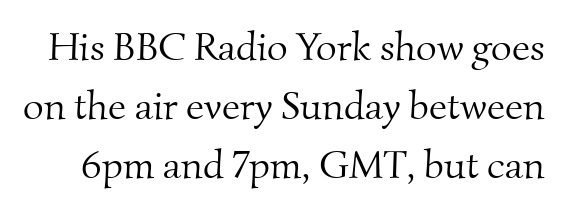
Q: Is the text bold? A: No.
Q: Is the typeface a serif or a sans-serif typeface? A: Serif.
Q: Is the text underlined? A: No.
Q: Is the spacing between letters normal or unusually wide? A: Normal.
Q: Is the spacing between lines tight, normal or loose? A: Normal.
Q: Width (condensed, normal, or wide)? A: Normal.
Q: Stroke contrast? A: Medium.
Q: x-height? A: Small.
Q: Monospaced? A: No.
